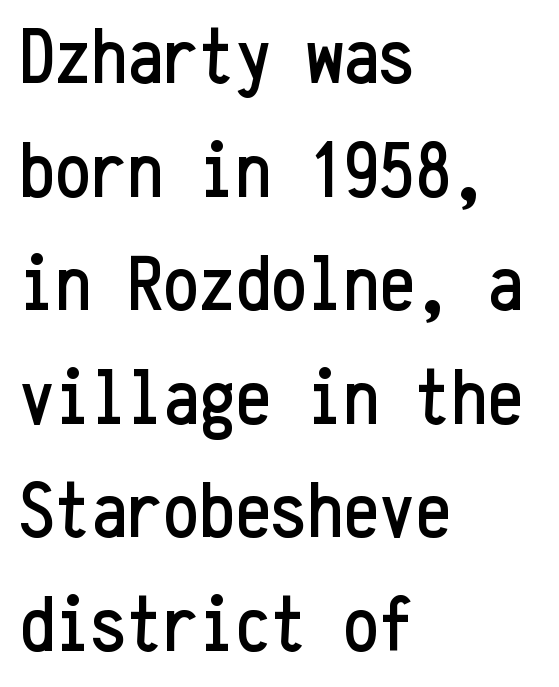
{"serif": "no", "italic": "no", "width": "condensed", "stroke_contrast": "low", "x_height": "medium", "monospaced": "yes", "underline": "no", "align": "left", "line_spacing": "normal", "line_spacing_ratio": 1.42, "letter_spacing": "normal", "letter_spacing_em": 0.0, "glyph_px": 80}
